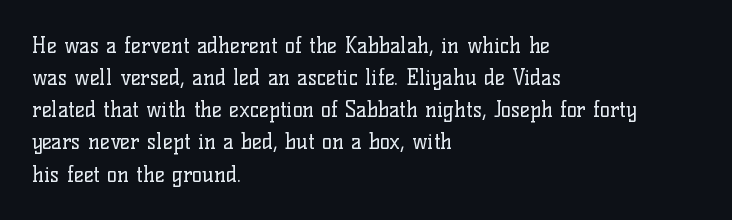
Is the block centered? No — it sits flush against the left margin. Honestly, the row spacing looks completely unremarkable. Check under the words: just untouched page. Ascenders rise straight up at ninety degrees. Nobody touched the tracking dial on this one.
